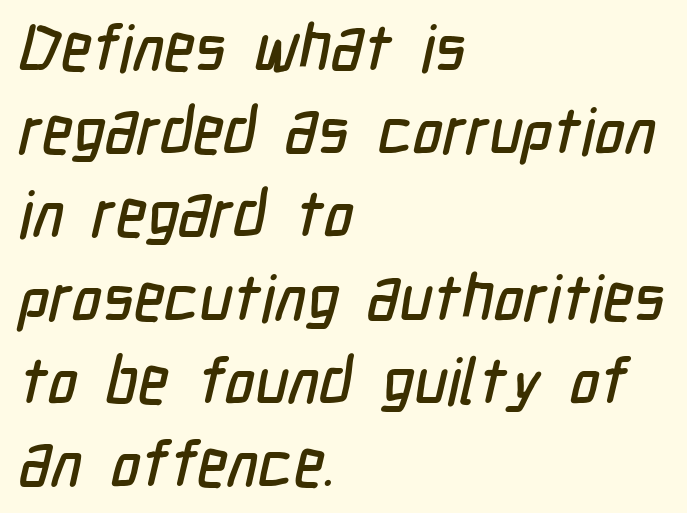
The image shows 64 px condensed sans-serif type; set left-aligned, normal line spacing (1.3x), normal letter spacing, not underlined; low stroke contrast and a medium x-height.
